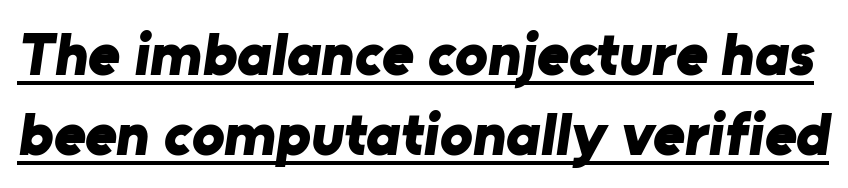
Note the varied advance widths — an 'i' is clearly narrower than an 'm'. Honestly, the underline is the first thing you notice here. Caption: bold face, heavy strokes. A typesetter would label this face a sans.
